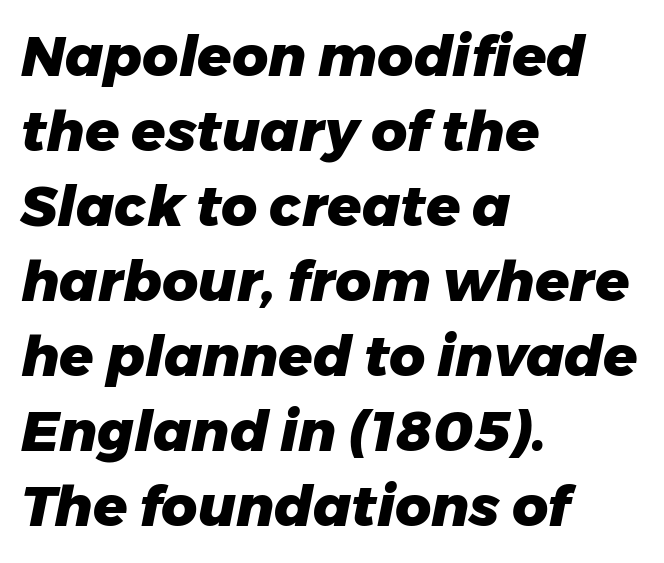
Q: Is the text bold? A: Yes.
Q: Is the text italic (slanted)? A: Yes, it leans right by about 11 degrees.
Q: Is the text underlined? A: No.
Q: How is the paragraph aligned? A: Left-aligned.
Q: Is the spacing between letters normal or unusually wide? A: Normal.
Q: Is the spacing between lines tight, normal or loose? A: Normal.
Q: Width (condensed, normal, or wide)? A: Normal.
Q: Stroke contrast? A: Low.
Q: x-height? A: Medium.
Q: Monospaced? A: No.
